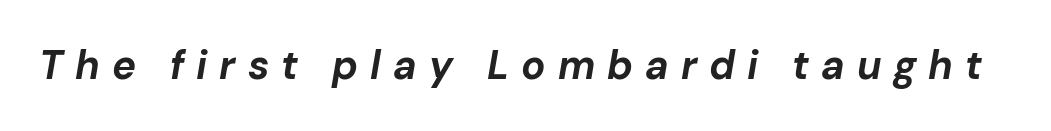
Has an underline been added? It has not. The face used here is rendered with a markedly widened letterfit. Chunky letters — that's bold for sure. The face used here is proportionally spaced, like ordinary book or web type.
